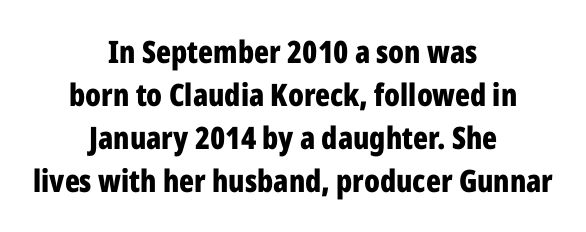
Q: Is the text bold? A: Yes.
Q: Is the text italic (slanted)? A: No, it is upright.
Q: Is the typeface a serif or a sans-serif typeface? A: Sans-serif.
Q: Is the text underlined? A: No.
Q: How is the paragraph aligned? A: Centered.
Q: Is the spacing between letters normal or unusually wide? A: Normal.
Q: Is the spacing between lines tight, normal or loose? A: Normal.
Q: Width (condensed, normal, or wide)? A: Condensed.
Q: Stroke contrast? A: Low.
Q: x-height? A: Medium.
Q: Monospaced? A: No.
